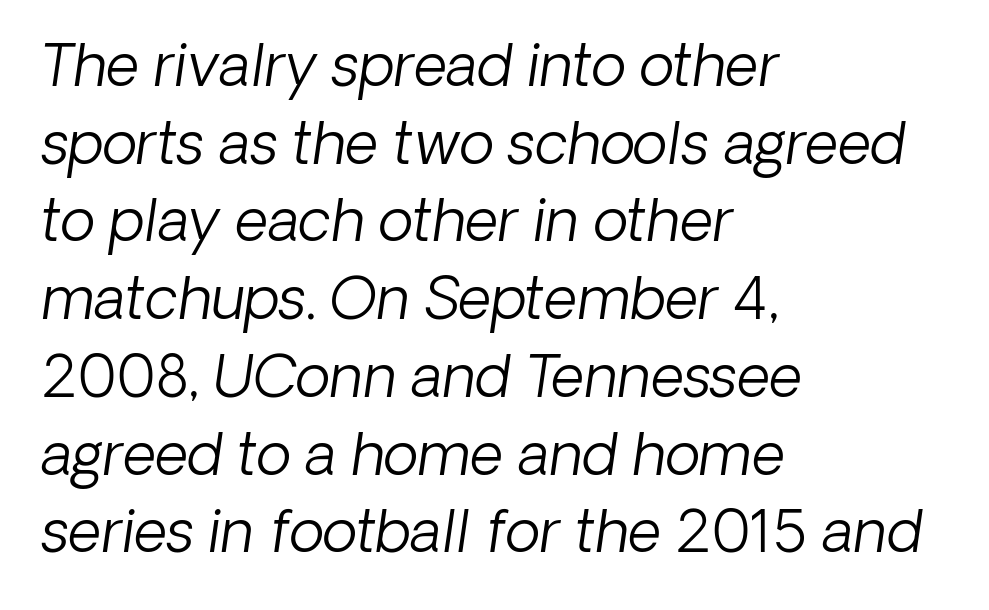
Q: Is the text bold? A: No.
Q: Is the text italic (slanted)? A: Yes, it leans right by about 8 degrees.
Q: Is the text underlined? A: No.
Q: How is the paragraph aligned? A: Left-aligned.
Q: Is the spacing between letters normal or unusually wide? A: Normal.
Q: Is the spacing between lines tight, normal or loose? A: Normal.
Q: Width (condensed, normal, or wide)? A: Normal.
Q: Stroke contrast? A: Low.
Q: x-height? A: Medium.
Q: Monospaced? A: No.
